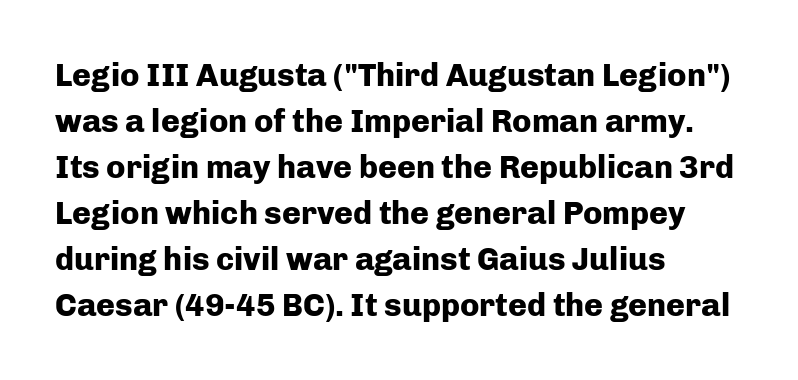
{"serif": "no", "italic": "no", "bold": "yes", "weight": "heavy", "width": "normal", "stroke_contrast": "low", "x_height": "medium", "monospaced": "no", "underline": "no", "align": "left", "line_spacing": "normal", "line_spacing_ratio": 1.44, "letter_spacing": "normal", "letter_spacing_em": 0.0, "glyph_px": 32}
